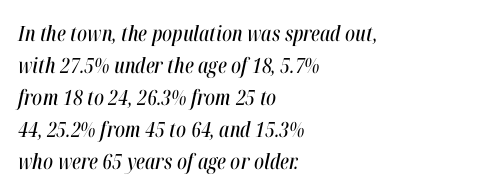
{"italic": "yes", "lean": "right", "slant_degrees": 12, "underline": "no", "align": "left", "line_spacing": "normal", "line_spacing_ratio": 1.52, "letter_spacing": "normal", "letter_spacing_em": 0.0, "glyph_px": 21}
